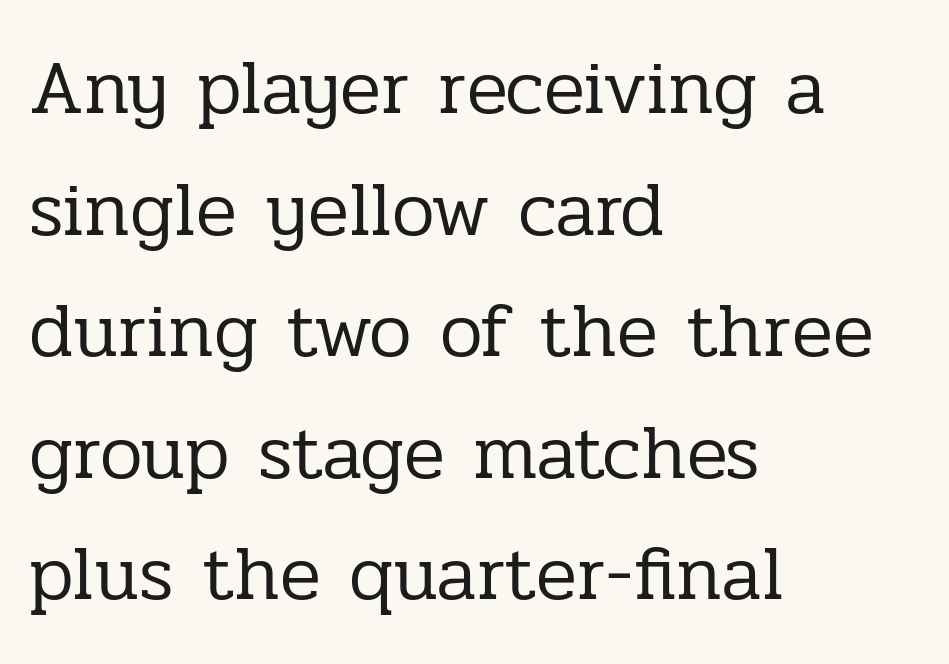
The image shows 76 px regular-weight serif type, upright; set left-aligned, normal line spacing (1.6x), normal letter spacing, not underlined; low stroke contrast and a medium x-height.
